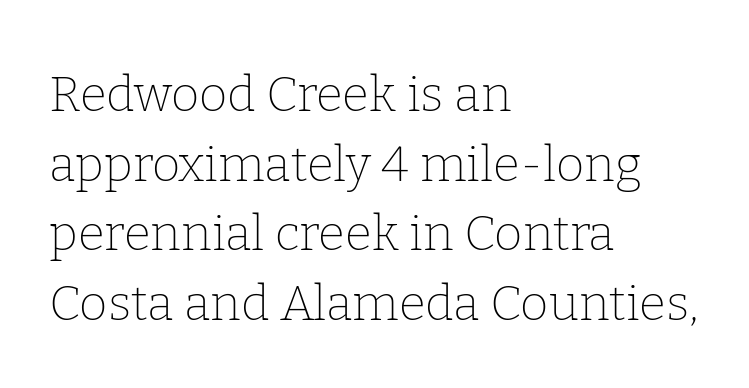
{"serif": "yes", "italic": "no", "bold": "no", "weight": "thin", "width": "normal", "stroke_contrast": "low", "x_height": "medium", "monospaced": "no", "underline": "no", "align": "left", "line_spacing": "normal", "line_spacing_ratio": 1.42, "letter_spacing": "normal", "letter_spacing_em": 0.0, "glyph_px": 49}
